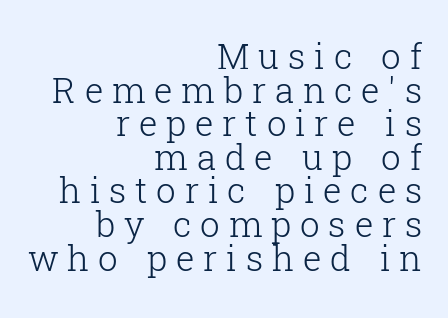
The image shows 35 px light serif type, upright; set right-aligned, tight line spacing (0.96x), unusually wide letter spacing (+0.25 em), not underlined; low stroke contrast and a medium x-height.
